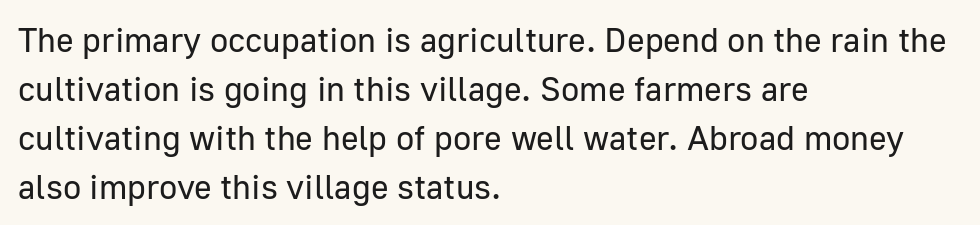
Only glyphs here, with clear space below each row. This reads as an unemphasized weight, regular at the heaviest. The typography opts for an upright posture over an oblique one. You could not count columns in this text — the font is proportionally spaced. The rows are spaced the way most documents space them. Each word holds together tightly as a unit, with standard inter-letter gaps.
